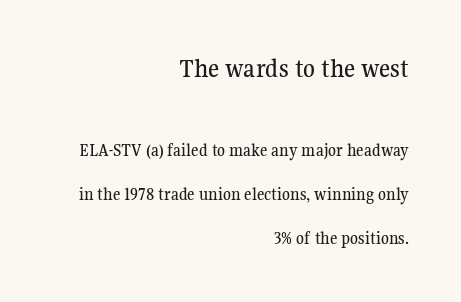
{"italic": "no", "underline": "no", "align": "right", "line_spacing": "loose", "line_spacing_ratio": 2.44, "letter_spacing": "normal", "letter_spacing_em": 0.0, "larger_block": "first", "size_ratio": 1.5, "glyph_px": 27}
